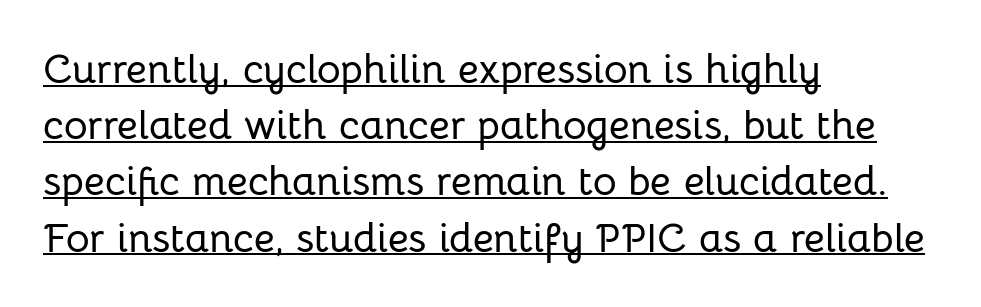
Q: Is the text italic (slanted)? A: No, it is upright.
Q: Is the typeface a serif or a sans-serif typeface? A: Sans-serif.
Q: Is the text underlined? A: Yes.
Q: How is the paragraph aligned? A: Left-aligned.
Q: Is the spacing between letters normal or unusually wide? A: Normal.
Q: Is the spacing between lines tight, normal or loose? A: Normal.
Q: Width (condensed, normal, or wide)? A: Normal.
Q: Stroke contrast? A: Low.
Q: x-height? A: Medium.
Q: Monospaced? A: No.
